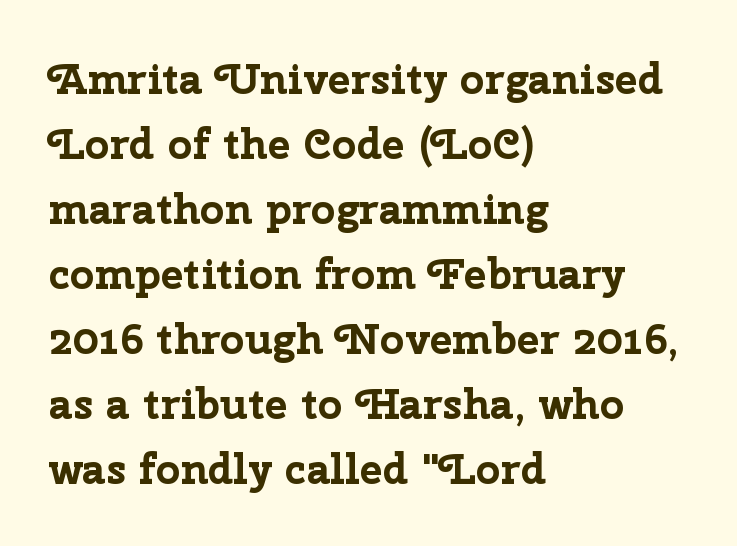
Q: Is the text bold? A: Yes.
Q: Is the text italic (slanted)? A: No, it is upright.
Q: Is the typeface a serif or a sans-serif typeface? A: Sans-serif.
Q: Is the text underlined? A: No.
Q: How is the paragraph aligned? A: Left-aligned.
Q: Is the spacing between letters normal or unusually wide? A: Normal.
Q: Is the spacing between lines tight, normal or loose? A: Normal.
Q: Width (condensed, normal, or wide)? A: Normal.
Q: Stroke contrast? A: Low.
Q: x-height? A: Medium.
Q: Monospaced? A: No.
